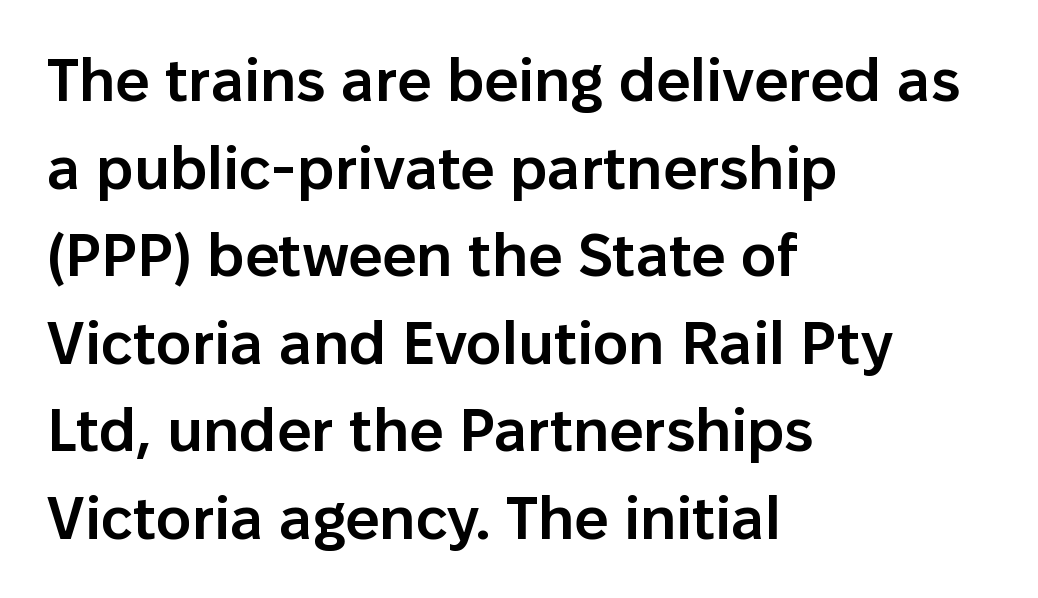
Unlike italic type, these characters show no tilt at all. Examine the stroke ends and you'll find no serifs. Honestly, there is no underline to notice here at all. The compositor pushed each line to the left boundary. The type is set solid horizontally, with unmodified tracking. Note the varied advance widths — an 'i' is clearly narrower than an 'm'.
